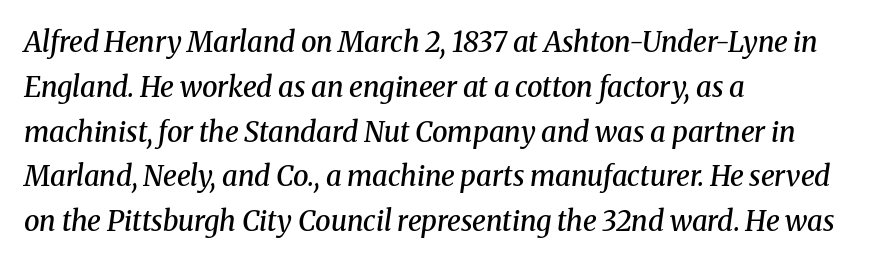
The sample has been set in demibold, a notch under bold. In CSS terms this would be text-align: left. No word sits above an underline. A normal amount of white space separates one row of letters from the next.
